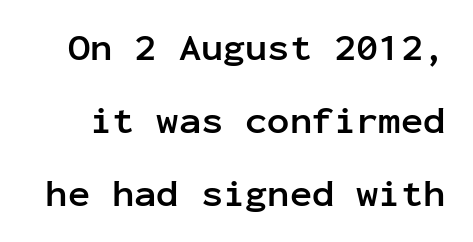
The image shows 37 px semibold sans-serif type, upright, monospaced; set loose line spacing (1.97x), normal letter spacing, not underlined; low stroke contrast and a medium x-height.
